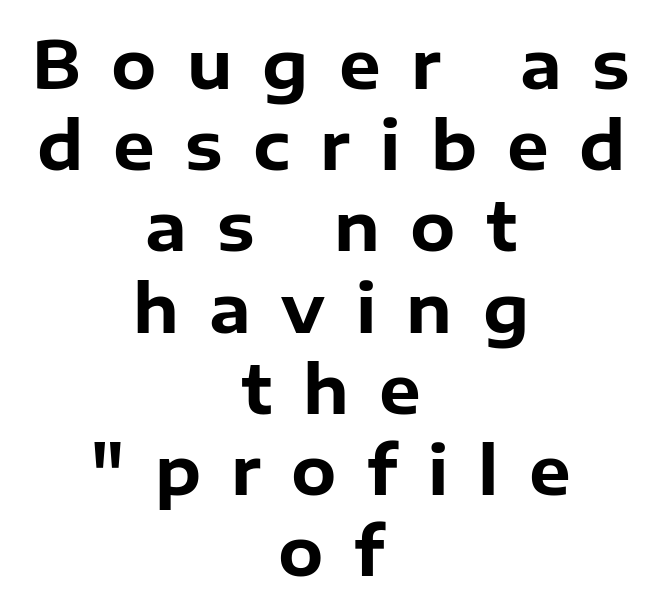
Descenders are the only things crossing below the line. One-word summary of the alignment: center. Thick stems and heavy bowls — unmistakably bold. Glyph-to-glyph distance is far greater than everyday printed text. The font's upright variant was chosen for this text. The letters carry no serifs — their stems end cleanly without finishing strokes.
